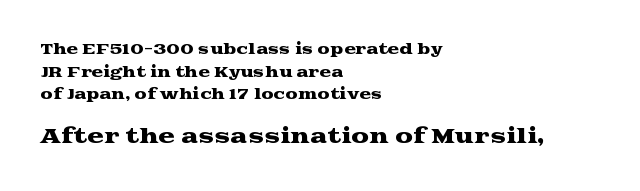
Q: Is the text italic (slanted)? A: No, it is upright.
Q: Is the text underlined? A: No.
Q: How is the paragraph aligned? A: Left-aligned.
Q: Is the spacing between letters normal or unusually wide? A: Normal.
Q: Is the spacing between lines tight, normal or loose? A: Normal.
Q: Which block of text is set in a larger size, the first (top) or the second (bottom)? A: The second (bottom) one.
